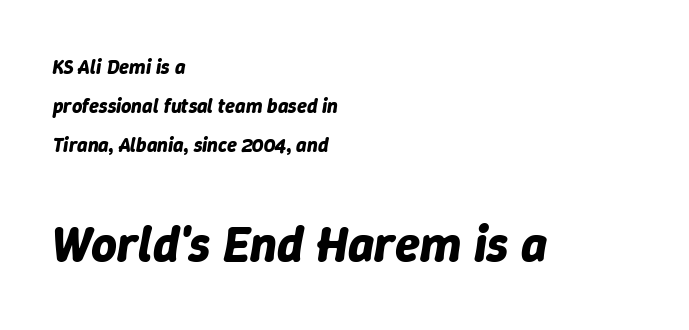
{"italic": "yes", "lean": "right", "slant_degrees": 9, "bold": "yes", "weight": "bold", "width": "normal", "stroke_contrast": "low", "x_height": "medium", "monospaced": "no", "underline": "no", "align": "left", "line_spacing": "loose", "line_spacing_ratio": 1.95, "letter_spacing": "normal", "letter_spacing_em": 0.0, "larger_block": "second", "size_ratio": 2.5, "glyph_px": 50}
